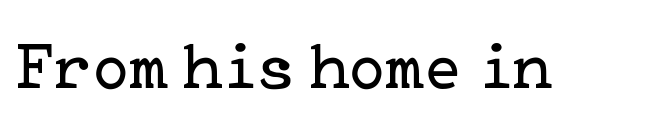
{"serif": "yes", "italic": "no", "bold": "no", "weight": "regular", "width": "normal", "stroke_contrast": "low", "x_height": "medium", "underline": "no", "letter_spacing": "normal", "letter_spacing_em": 0.0, "glyph_px": 67}
